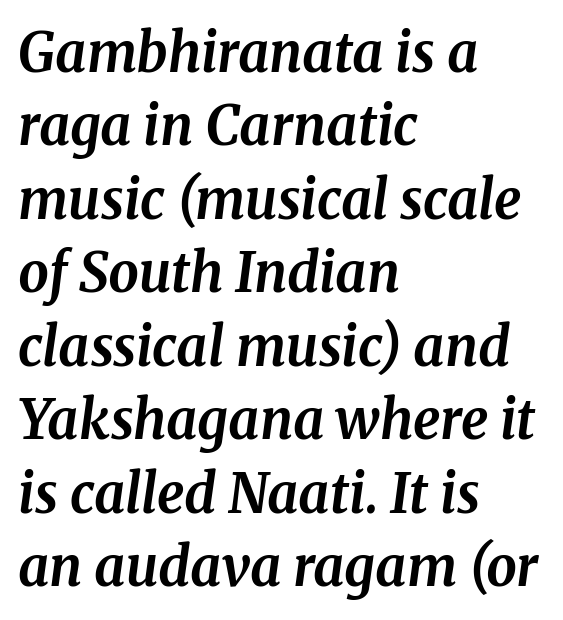
{"serif": "yes", "italic": "yes", "lean": "right", "slant_degrees": 8, "bold": "yes", "weight": "bold", "width": "normal", "stroke_contrast": "medium", "x_height": "medium", "monospaced": "no", "underline": "no", "align": "left", "line_spacing": "normal", "line_spacing_ratio": 1.36, "letter_spacing": "normal", "letter_spacing_em": 0.0, "glyph_px": 54}
